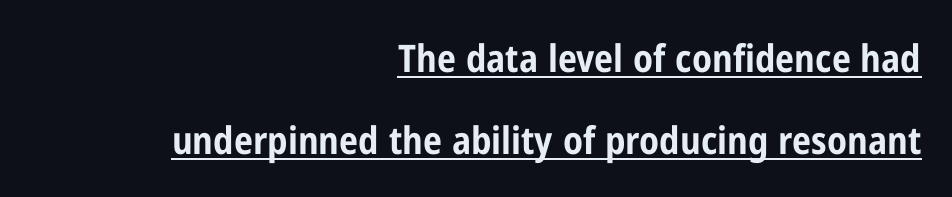
The letterforms sit shoulder to shoulder at normal distance. It's the straight-up-and-down kind of type. The vertical gap from one line to the next is large. These lines carry a lot of weight — the face is fully bold. Character widths vary here, with narrow letters taking less room than wide ones.
